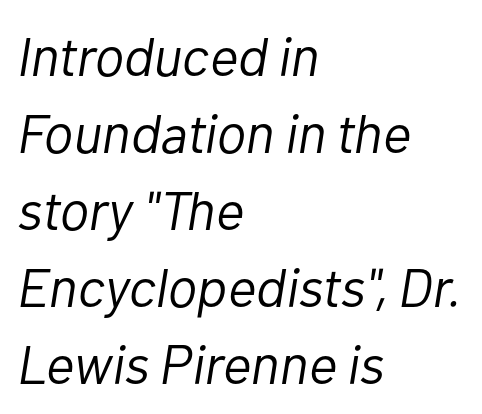
{"italic": "yes", "lean": "right", "slant_degrees": 10, "bold": "no", "weight": "light", "width": "normal", "stroke_contrast": "low", "x_height": "medium", "monospaced": "no", "underline": "no", "align": "left", "line_spacing": "normal", "line_spacing_ratio": 1.4, "letter_spacing": "normal", "letter_spacing_em": 0.0, "glyph_px": 55}
